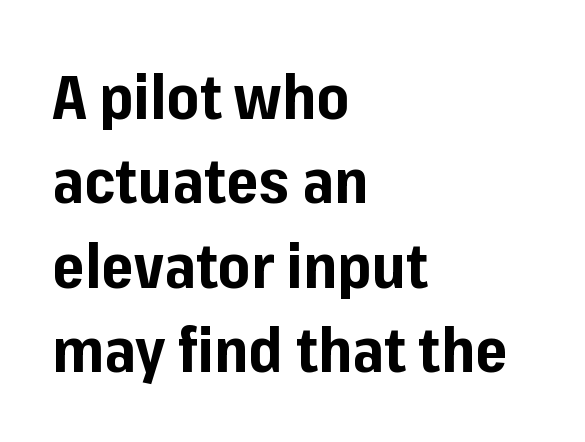
{"serif": "no", "italic": "no", "bold": "yes", "weight": "bold", "width": "normal", "stroke_contrast": "low", "x_height": "medium", "monospaced": "no", "underline": "no", "align": "left", "line_spacing": "normal", "line_spacing_ratio": 1.36, "letter_spacing": "normal", "letter_spacing_em": 0.0, "glyph_px": 62}
